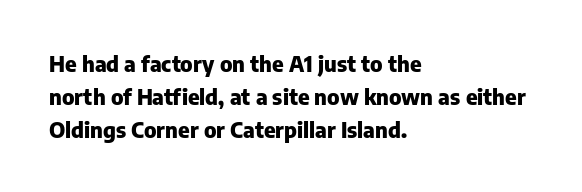
You'd pick this weight for a headline — it's a proper bold. The lettering holds an erect, upright posture throughout. Glance below the letters and you will spot only blank space. Layout note: lines flush left. Characters follow at the spacing the type designer built in. These lines sit exactly where default settings would place them.
